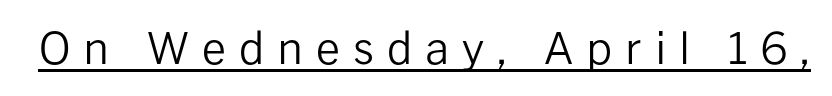
{"serif": "no", "italic": "no", "bold": "no", "weight": "regular", "width": "normal", "stroke_contrast": "low", "x_height": "medium", "monospaced": "no", "underline": "yes", "letter_spacing": "wide", "letter_spacing_em": 0.3, "glyph_px": 43}
